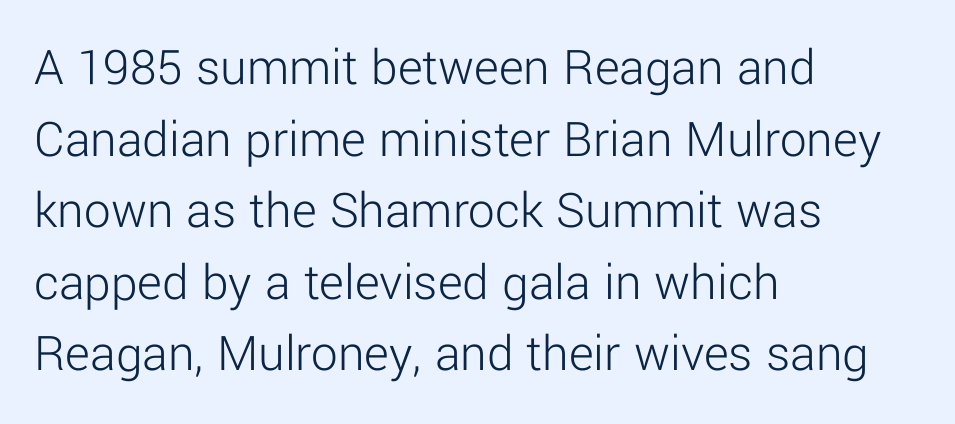
Q: Is the text bold? A: No.
Q: Is the text italic (slanted)? A: No, it is upright.
Q: Is the typeface a serif or a sans-serif typeface? A: Sans-serif.
Q: Is the text underlined? A: No.
Q: How is the paragraph aligned? A: Left-aligned.
Q: Is the spacing between letters normal or unusually wide? A: Normal.
Q: Is the spacing between lines tight, normal or loose? A: Normal.
Q: Width (condensed, normal, or wide)? A: Normal.
Q: Stroke contrast? A: Low.
Q: x-height? A: Medium.
Q: Monospaced? A: No.
